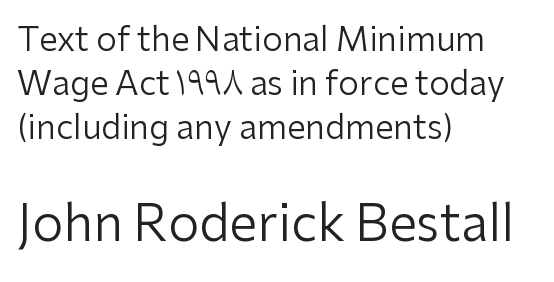
The rendering uses natural spacing where letterforms have individual widths. Small over large — that's the arrangement of the two blocks here. Summary of vertical rhythm: regular, with standard interline spacing. The rendering keeps characters at their native spacing. The font is comparable to plain body text, perhaps lighter. The area under the type is left untouched.
